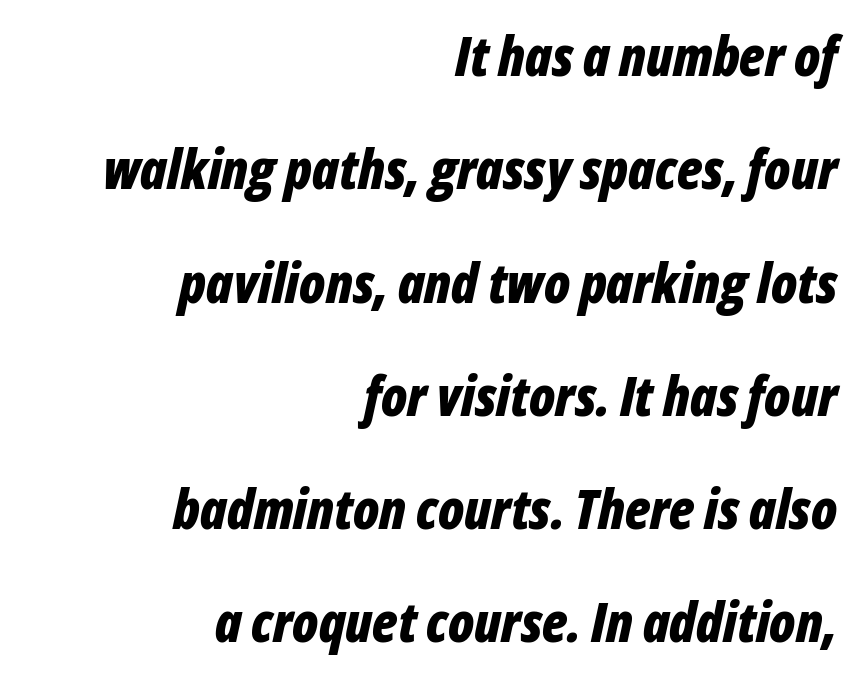
Q: Is the text bold? A: Yes.
Q: Is the text italic (slanted)? A: Yes, it leans right by about 12 degrees.
Q: Is the text underlined? A: No.
Q: How is the paragraph aligned? A: Right-aligned.
Q: Is the spacing between letters normal or unusually wide? A: Normal.
Q: Is the spacing between lines tight, normal or loose? A: Loose.
Q: Width (condensed, normal, or wide)? A: Condensed.
Q: Stroke contrast? A: Low.
Q: x-height? A: Medium.
Q: Monospaced? A: No.
